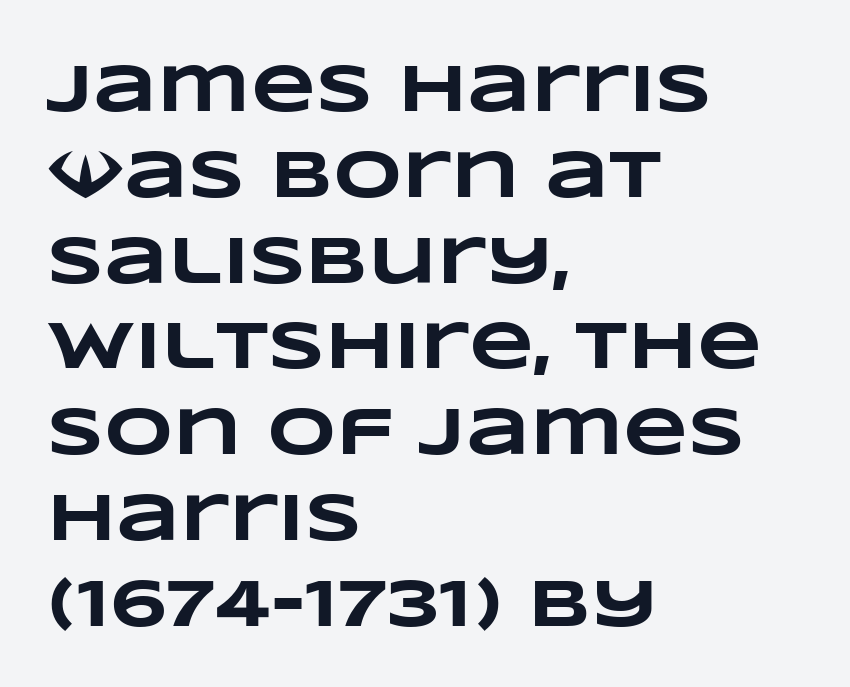
{"bold": "yes", "weight": "heavy", "width": "wide", "stroke_contrast": "low", "x_height": "large", "monospaced": "no", "underline": "no", "align": "left", "line_spacing": "normal", "line_spacing_ratio": 1.28, "letter_spacing": "normal", "letter_spacing_em": 0.0, "glyph_px": 67}
